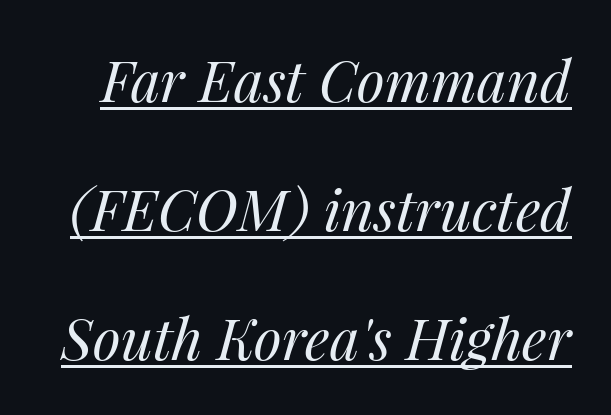
Q: Is the text bold? A: No.
Q: Is the text italic (slanted)? A: Yes, it leans right by about 14 degrees.
Q: Is the text underlined? A: Yes.
Q: Is the spacing between letters normal or unusually wide? A: Normal.
Q: Is the spacing between lines tight, normal or loose? A: Loose.
Q: Width (condensed, normal, or wide)? A: Normal.
Q: Stroke contrast? A: Medium.
Q: x-height? A: Medium.
Q: Monospaced? A: No.
